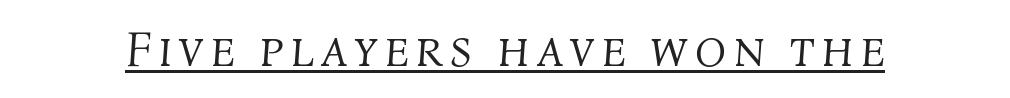
Q: Is the text bold? A: No.
Q: Is the text italic (slanted)? A: Yes, it leans right by about 4 degrees.
Q: Is the text underlined? A: Yes.
Q: Width (condensed, normal, or wide)? A: Normal.
Q: Stroke contrast? A: Medium.
Q: x-height? A: Medium.
Q: Monospaced? A: No.
